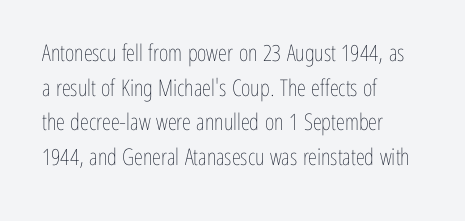
The image shows 23 px text type, upright; set left-aligned, normal line spacing (1.51x), normal letter spacing, not underlined.
